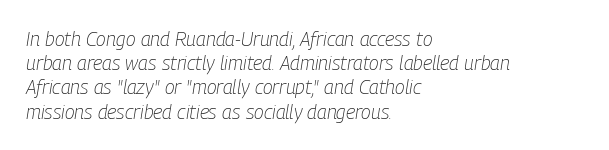
{"italic": "yes", "lean": "right", "slant_degrees": 9, "bold": "no", "underline": "no", "align": "left", "line_spacing_ratio": 1.21, "letter_spacing": "normal", "letter_spacing_em": 0.0, "glyph_px": 20}
